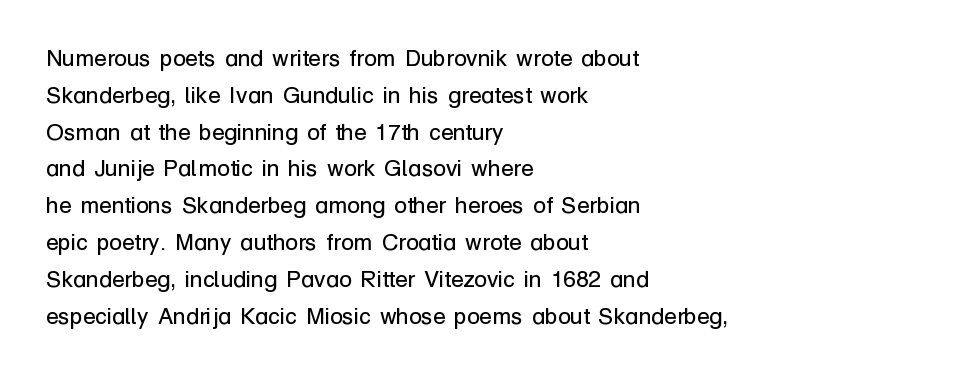
The rendering uses a moderate line-height, typical for paragraphs. The cut favours lightness, reaching ordinary text weight at its darkest. This is roman type, the default non-slanted kind. A student would call this left alignment; a typographer would say flush left, rag right. Honestly, there is no underline to notice here at all. The letterforms sit shoulder to shoulder at normal distance.
